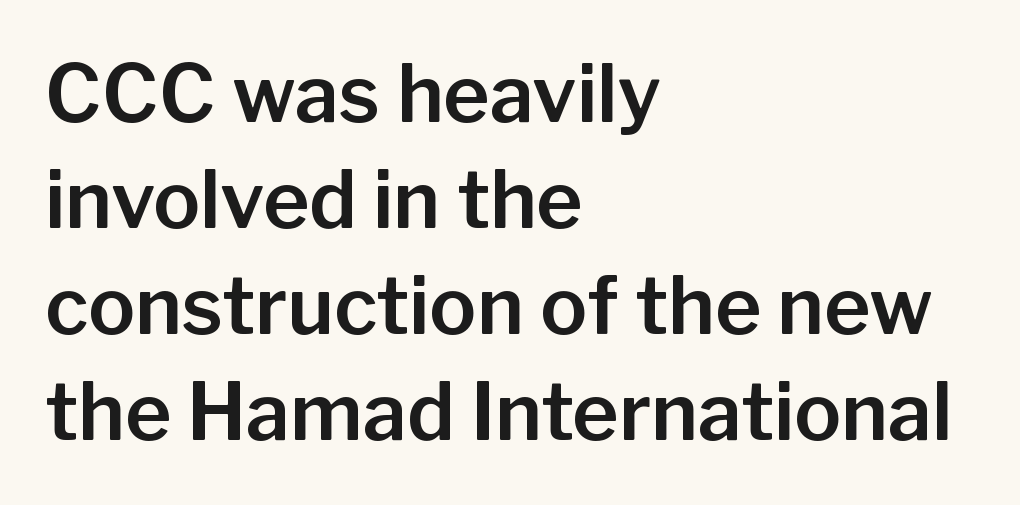
{"serif": "no", "italic": "no", "width": "normal", "stroke_contrast": "low", "x_height": "medium", "monospaced": "no", "underline": "no", "align": "left", "line_spacing": "normal", "line_spacing_ratio": 1.34, "letter_spacing": "normal", "letter_spacing_em": 0.0, "glyph_px": 79}
